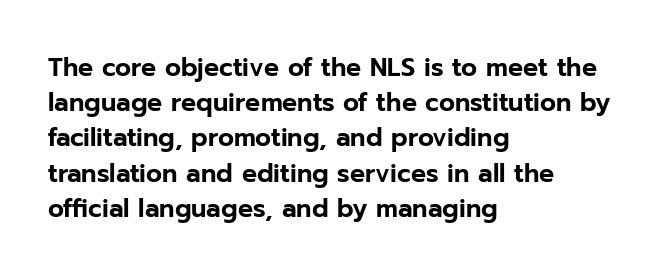
{"italic": "no", "underline": "no", "align": "left", "line_spacing": "normal", "line_spacing_ratio": 1.41, "letter_spacing": "normal", "letter_spacing_em": 0.0, "glyph_px": 25}
